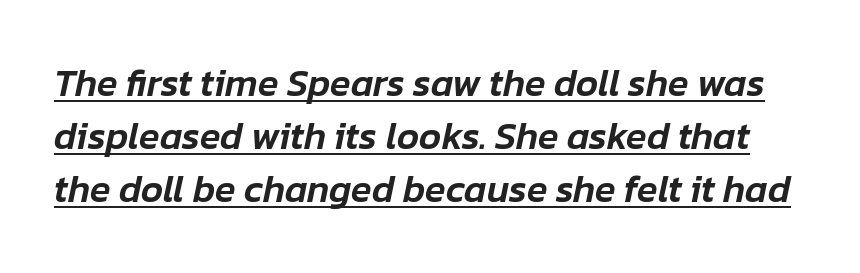
{"italic": "yes", "lean": "right", "slant_degrees": 12, "width": "normal", "stroke_contrast": "low", "x_height": "medium", "monospaced": "no", "underline": "yes", "line_spacing": "normal", "line_spacing_ratio": 1.4, "letter_spacing": "normal", "letter_spacing_em": 0.0, "glyph_px": 38}
